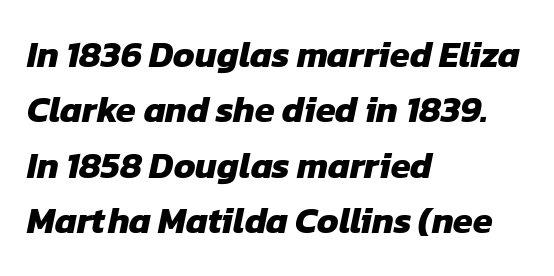
In terms of letterspacing, this is plain default setting. Nobody drew a line under any word here. Typeset ragged right — the left edge is the straight one. Its strokes are broad and dark, the hallmark of bold type. Note: no serifs on the glyphs. You could not count columns in this text — the font is proportionally spaced.
